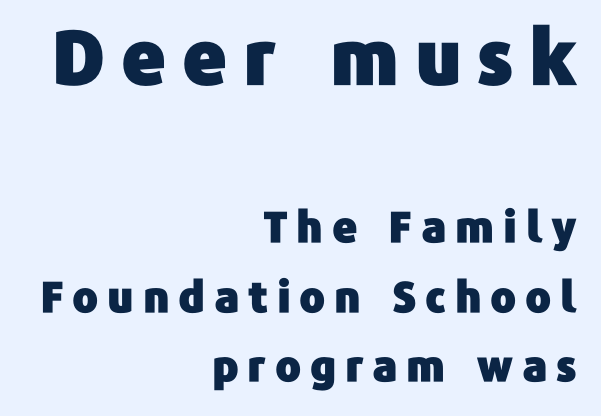
The image shows 76 px sans-serif type, upright; set right-aligned, normal line spacing (1.62x), unusually wide letter spacing (+0.2 em), not underlined; the first (top) block is 1.77x larger; low stroke contrast and a medium x-height.
